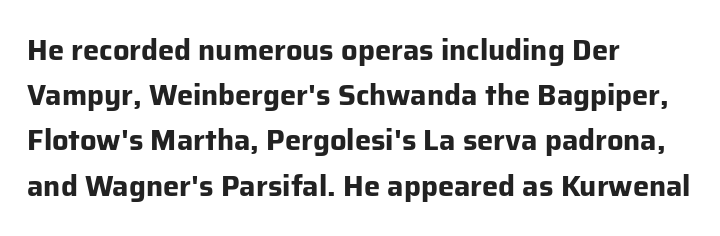
{"serif": "no", "italic": "no", "bold": "yes", "weight": "bold", "width": "normal", "stroke_contrast": "low", "x_height": "medium", "monospaced": "no", "underline": "no", "align": "left", "line_spacing": "normal", "line_spacing_ratio": 1.56, "letter_spacing": "normal", "letter_spacing_em": 0.0, "glyph_px": 29}
